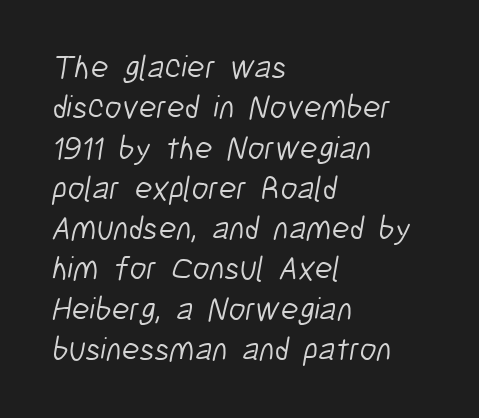
The image shows 33 px light, condensed sans-serif type; set left-aligned, line spacing 1.22x, normal letter spacing, not underlined; low stroke contrast and a medium x-height.
